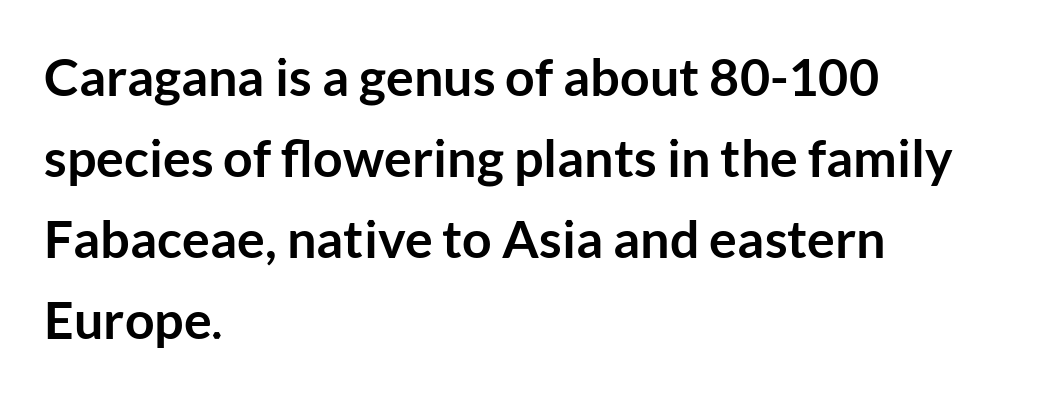
The image shows 52 px semibold sans-serif type, upright; set left-aligned, normal line spacing (1.56x), normal letter spacing, not underlined; low stroke contrast and a medium x-height.
